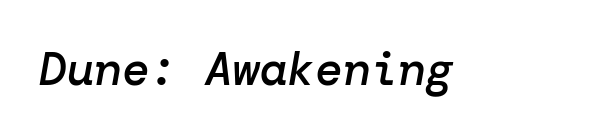
{"italic": "yes", "lean": "right", "slant_degrees": 10, "bold": "semi", "weight": "semibold", "width": "normal", "stroke_contrast": "low", "x_height": "medium", "underline": "no", "letter_spacing": "normal", "letter_spacing_em": 0.0, "glyph_px": 46}
